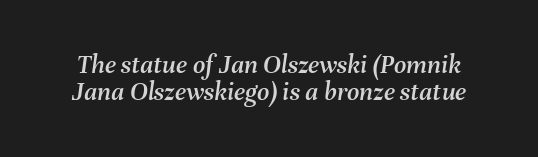
Anything drawn beneath the words? Only blank space. Successive baselines arrive quickly, one right under another. How are the letters spaced? Ordinarily, with no added tracking. These lines were composed using italics.
